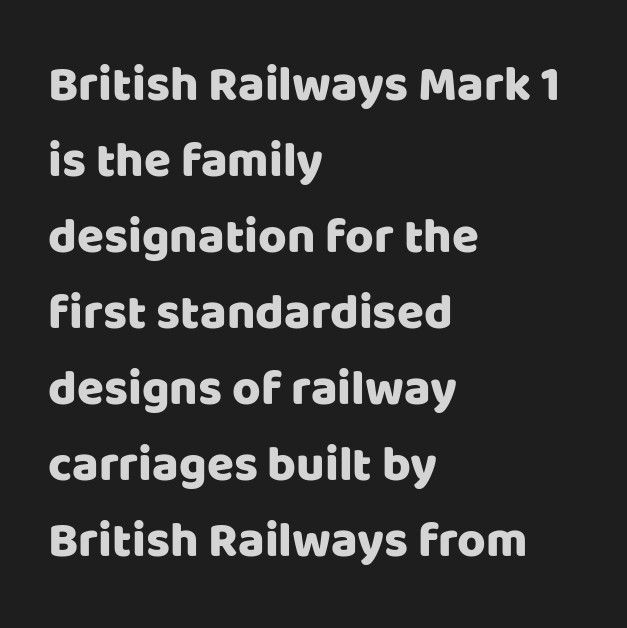
Note: no serifs on the glyphs. Descenders are the only things crossing below the line. The letters stand upright; this is a roman face. If you drew a ruler down the left edge, every line would touch it.
